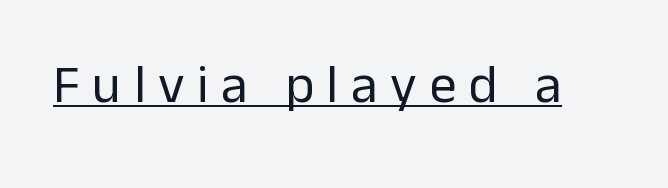
{"serif": "no", "italic": "no", "bold": "no", "weight": "regular", "width": "normal", "stroke_contrast": "low", "x_height": "medium", "monospaced": "no", "underline": "yes", "letter_spacing": "wide", "letter_spacing_em": 0.23, "glyph_px": 54}
